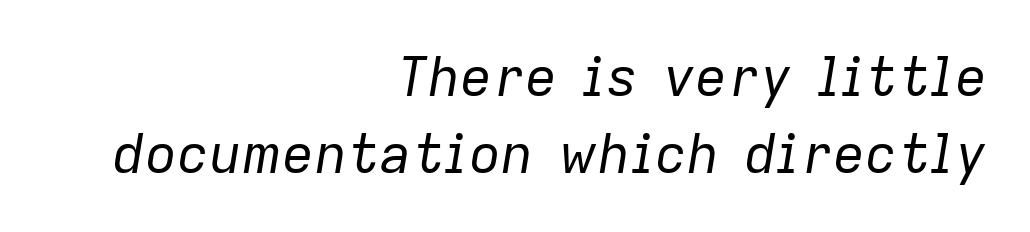
Q: Is the text bold? A: No.
Q: Is the text italic (slanted)? A: Yes, it leans right by about 9 degrees.
Q: Is the text underlined? A: No.
Q: How is the paragraph aligned? A: Right-aligned.
Q: Is the spacing between letters normal or unusually wide? A: Normal.
Q: Is the spacing between lines tight, normal or loose? A: Normal.
Q: Width (condensed, normal, or wide)? A: Normal.
Q: Stroke contrast? A: Low.
Q: x-height? A: Medium.
Q: Monospaced? A: No.
